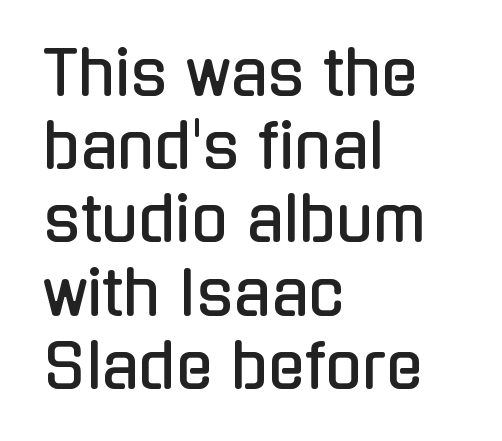
The image shows 61 px condensed sans-serif type, upright; set left-aligned, line spacing 1.2x, normal letter spacing, not underlined; low stroke contrast and a medium x-height.
